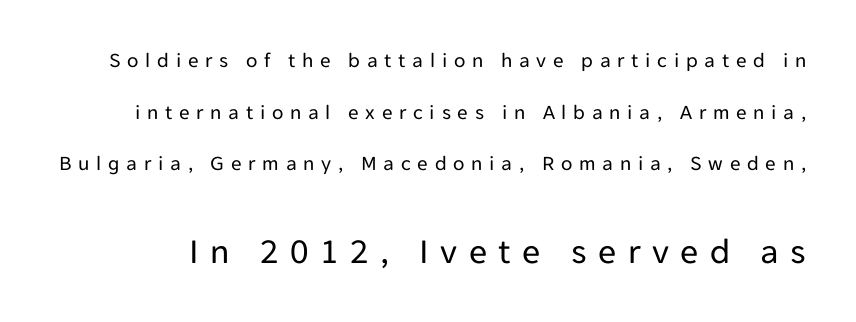
{"serif": "no", "italic": "no", "bold": "no", "weight": "regular", "width": "normal", "stroke_contrast": "low", "x_height": "medium", "monospaced": "no", "underline": "no", "line_spacing": "loose", "line_spacing_ratio": 2.46, "letter_spacing": "wide", "letter_spacing_em": 0.32, "larger_block": "second", "size_ratio": 1.71, "glyph_px": 36}
